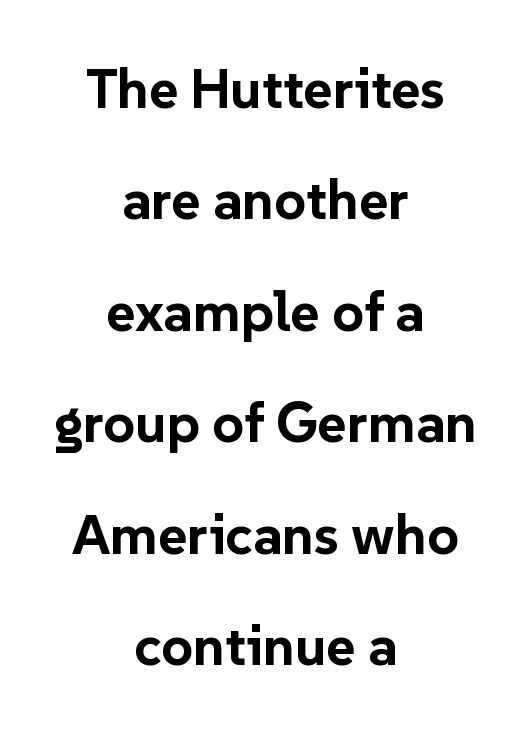
The image shows 56 px bold sans-serif type, upright; set centered, loose line spacing (1.99x), normal letter spacing, not underlined; low stroke contrast and a medium x-height.
